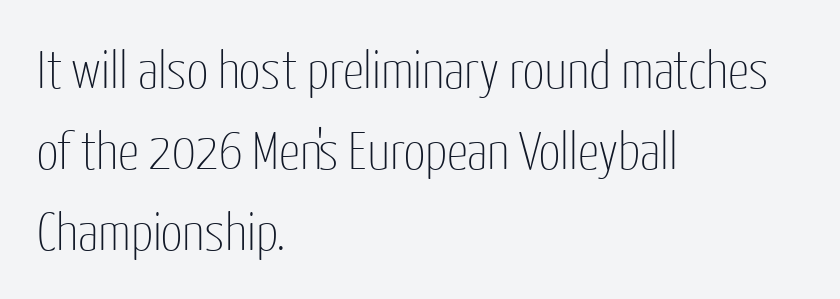
{"serif": "no", "italic": "no", "bold": "no", "weight": "thin", "width": "condensed", "stroke_contrast": "low", "x_height": "medium", "monospaced": "no", "underline": "no", "align": "left", "line_spacing": "normal", "line_spacing_ratio": 1.53, "letter_spacing": "normal", "letter_spacing_em": 0.0, "glyph_px": 53}
